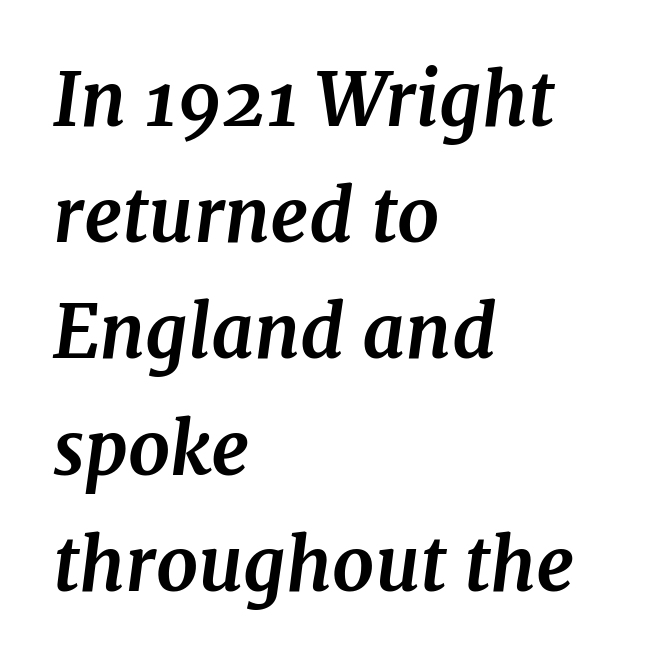
Looks like regular typesetting: each glyph gets only the width it needs. Horizontal alignment here is leftward, the default for most running prose. A typesetter would call this zero additional tracking. Interline gaps are of average width in this sample.
